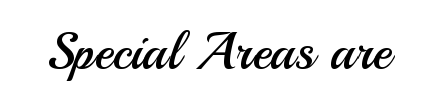
A typesetter would label this face a sans. In terms of letterspacing, this is plain default setting. These lines are rendered in a variable-pitch font. These glyphs show unthickened strokes, regular width or finer.
